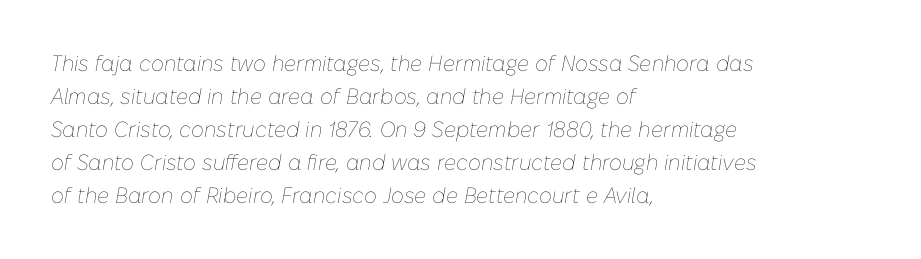
Q: Is the text bold? A: No.
Q: Is the text italic (slanted)? A: Yes, it leans right by about 10 degrees.
Q: Is the text underlined? A: No.
Q: How is the paragraph aligned? A: Left-aligned.
Q: Is the spacing between letters normal or unusually wide? A: Normal.
Q: Is the spacing between lines tight, normal or loose? A: Normal.
